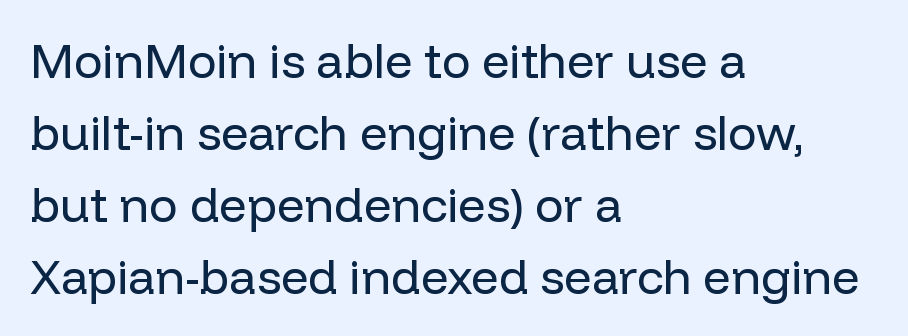
Q: Is the text bold? A: No.
Q: Is the text italic (slanted)? A: No, it is upright.
Q: Is the typeface a serif or a sans-serif typeface? A: Sans-serif.
Q: Is the text underlined? A: No.
Q: How is the paragraph aligned? A: Left-aligned.
Q: Is the spacing between letters normal or unusually wide? A: Normal.
Q: Is the spacing between lines tight, normal or loose? A: Normal.
Q: Width (condensed, normal, or wide)? A: Normal.
Q: Stroke contrast? A: Low.
Q: x-height? A: Medium.
Q: Monospaced? A: No.
